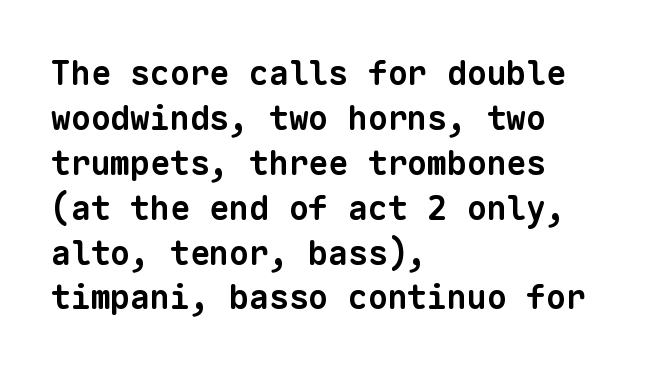
Q: Is the text bold? A: Yes.
Q: Is the typeface a serif or a sans-serif typeface? A: Sans-serif.
Q: Is the text underlined? A: No.
Q: How is the paragraph aligned? A: Left-aligned.
Q: Is the spacing between letters normal or unusually wide? A: Normal.
Q: Is the spacing between lines tight, normal or loose? A: Normal.
Q: Width (condensed, normal, or wide)? A: Normal.
Q: Stroke contrast? A: Low.
Q: x-height? A: Medium.
Q: Monospaced? A: Yes.
